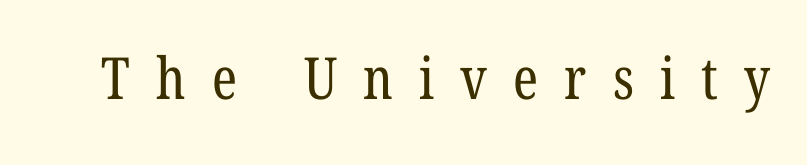
The image shows 58 px regular-weight, condensed serif type; set unusually wide letter spacing (+0.45 em), not underlined; low stroke contrast and a medium x-height.
